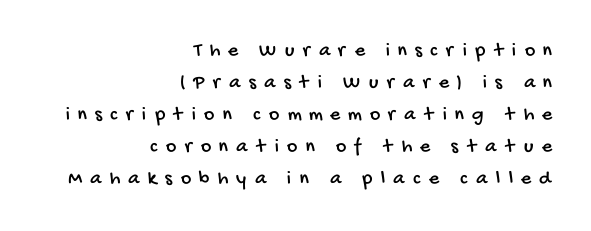
The image shows 20 px text type; set right-aligned, normal line spacing (1.6x), unusually wide letter spacing (+0.41 em), not underlined.
